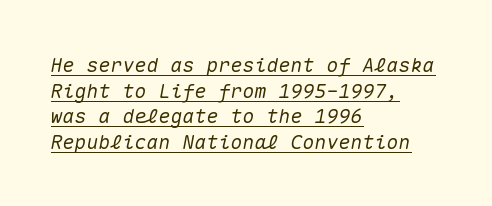
The image shows 20 px text type, italic (leaning right); set left-aligned, normal line spacing (1.28x), normal letter spacing, underlined.
